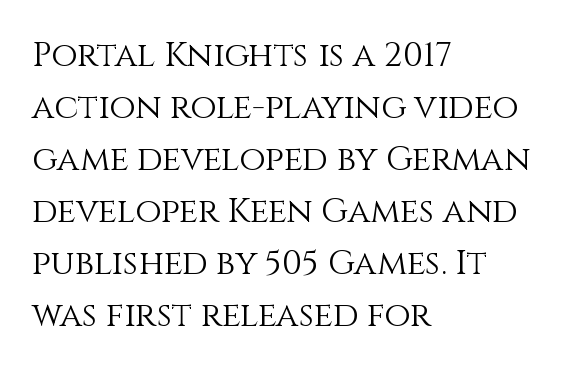
The face looks like a standard text weight, possibly lighter. The font's upright variant was chosen for this text. Each new line begins a customary step beneath the previous one. Descender tails drop into unmarked territory.
